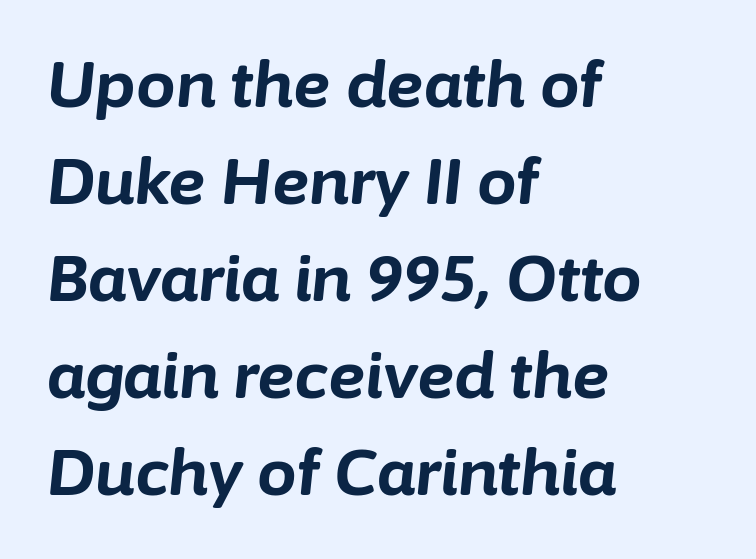
Q: Is the text bold? A: Yes.
Q: Is the text italic (slanted)? A: Yes, it leans right by about 6 degrees.
Q: Is the text underlined? A: No.
Q: How is the paragraph aligned? A: Left-aligned.
Q: Is the spacing between letters normal or unusually wide? A: Normal.
Q: Is the spacing between lines tight, normal or loose? A: Normal.
Q: Width (condensed, normal, or wide)? A: Normal.
Q: Stroke contrast? A: Low.
Q: x-height? A: Medium.
Q: Monospaced? A: No.
